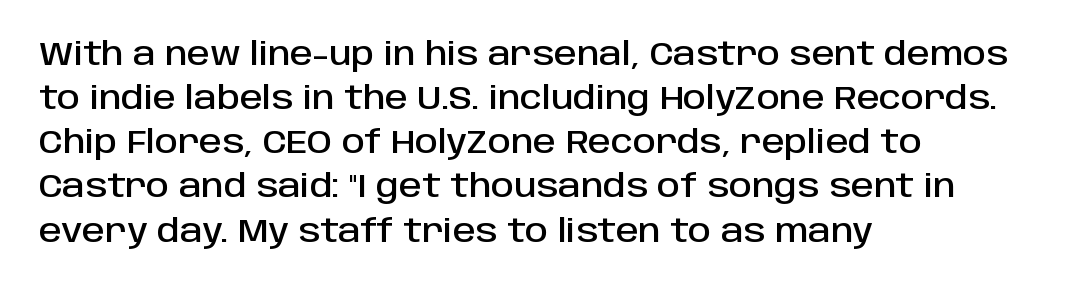
Alignment: flush left. The words here are not underlined. Every stem runs plumb, perpendicular to the baseline. These lines sit exactly where default settings would place them. Standard letterfit; no display-style spreading of the glyphs.
